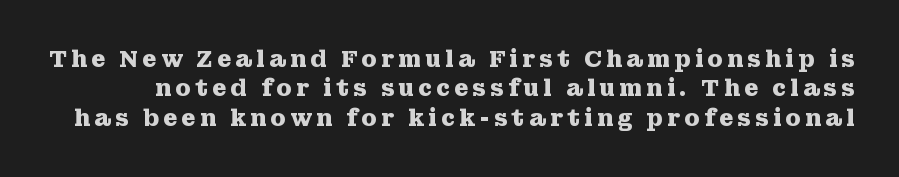
Q: Is the text bold? A: Yes.
Q: Is the text italic (slanted)? A: No, it is upright.
Q: Is the text underlined? A: No.
Q: Is the spacing between lines tight, normal or loose? A: Normal.
